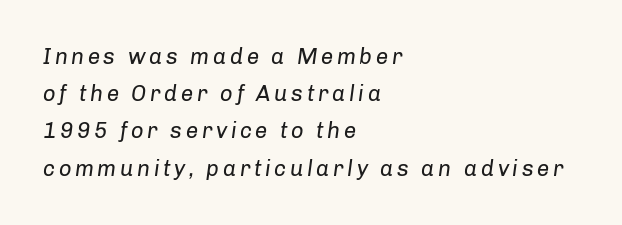
{"italic": "yes", "lean": "right", "slant_degrees": 8, "bold": "no", "underline": "no", "align": "left", "line_spacing": "normal", "line_spacing_ratio": 1.69, "glyph_px": 22}
